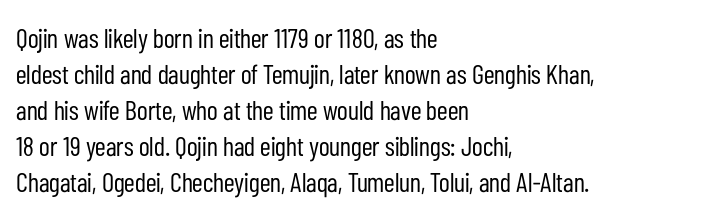
A clean baseline with only descenders dipping below it. The letters stand upright; this is a roman face. The letterforms sit shoulder to shoulder at normal distance. The compositor pushed each line to the left boundary.
